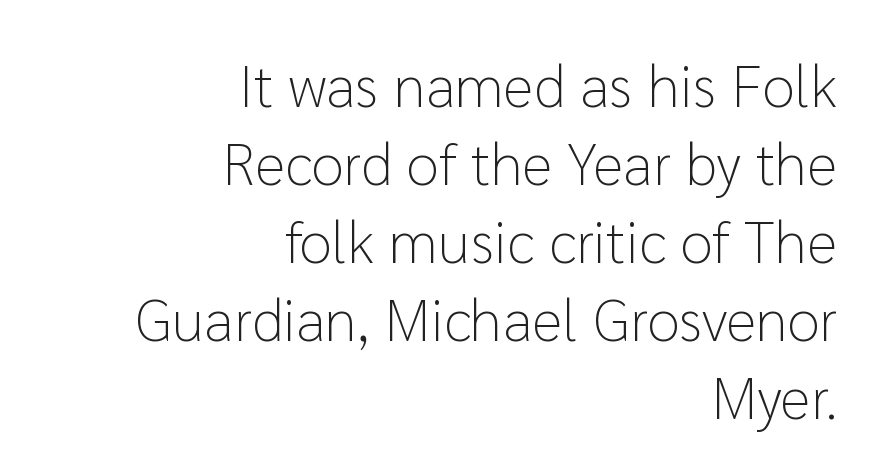
Q: Is the text bold? A: No.
Q: Is the text italic (slanted)? A: No, it is upright.
Q: Is the typeface a serif or a sans-serif typeface? A: Sans-serif.
Q: Is the text underlined? A: No.
Q: How is the paragraph aligned? A: Right-aligned.
Q: Is the spacing between letters normal or unusually wide? A: Normal.
Q: Is the spacing between lines tight, normal or loose? A: Normal.
Q: Width (condensed, normal, or wide)? A: Normal.
Q: Stroke contrast? A: Low.
Q: x-height? A: Medium.
Q: Monospaced? A: No.
